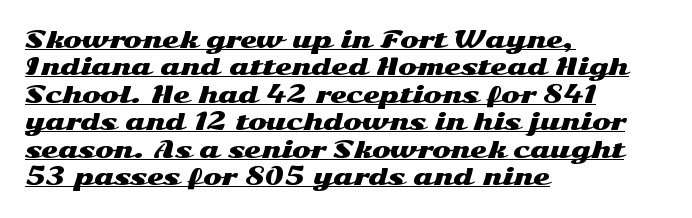
{"underline": "yes", "align": "left", "line_spacing": "normal", "line_spacing_ratio": 1.25, "letter_spacing": "normal", "letter_spacing_em": 0.0, "glyph_px": 22}
